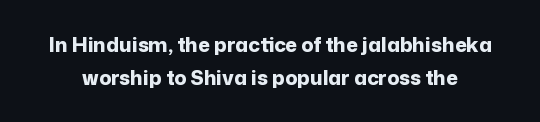
{"italic": "no", "bold": "yes", "underline": "no", "line_spacing": "normal", "line_spacing_ratio": 1.64, "letter_spacing": "normal", "letter_spacing_em": 0.0, "glyph_px": 20}
